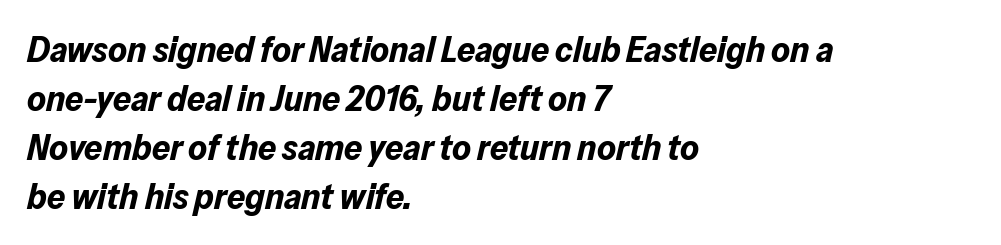
The image shows 36 px bold type, italic (leaning right); set left-aligned, normal line spacing (1.36x), normal letter spacing, not underlined; low stroke contrast and a medium x-height.
